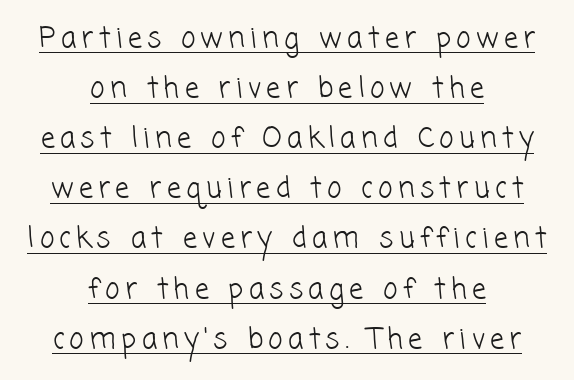
Q: Is the text bold? A: No.
Q: Is the typeface a serif or a sans-serif typeface? A: Sans-serif.
Q: Is the text underlined? A: Yes.
Q: How is the paragraph aligned? A: Centered.
Q: Width (condensed, normal, or wide)? A: Normal.
Q: Stroke contrast? A: Low.
Q: x-height? A: Medium.
Q: Monospaced? A: No.
